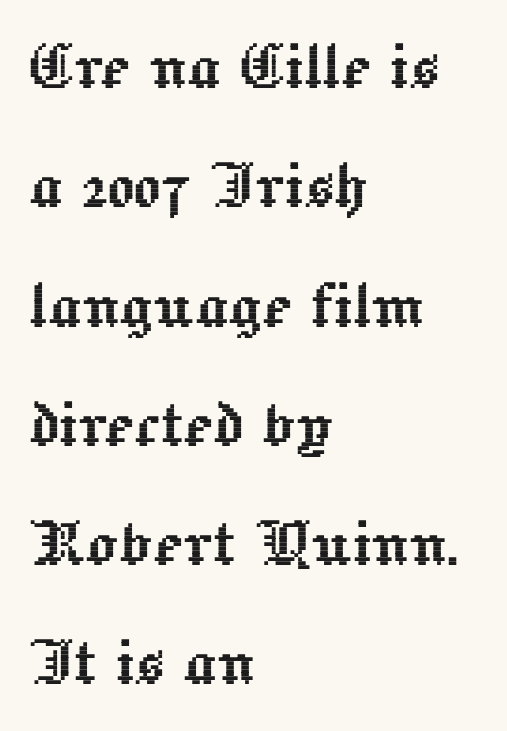
The image shows 79 px text type, upright; set left-aligned, normal line spacing (1.51x), normal letter spacing, not underlined; a medium x-height.
